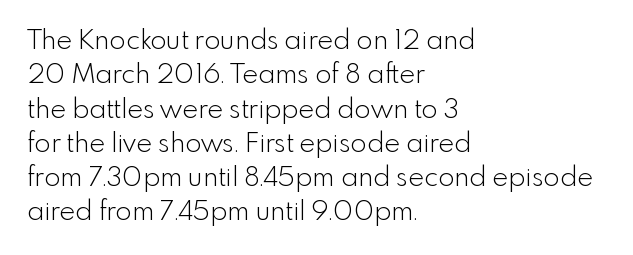
{"italic": "no", "bold": "no", "underline": "no", "align": "left", "line_spacing": "normal", "line_spacing_ratio": 1.27, "letter_spacing": "normal", "letter_spacing_em": 0.0, "glyph_px": 27}
